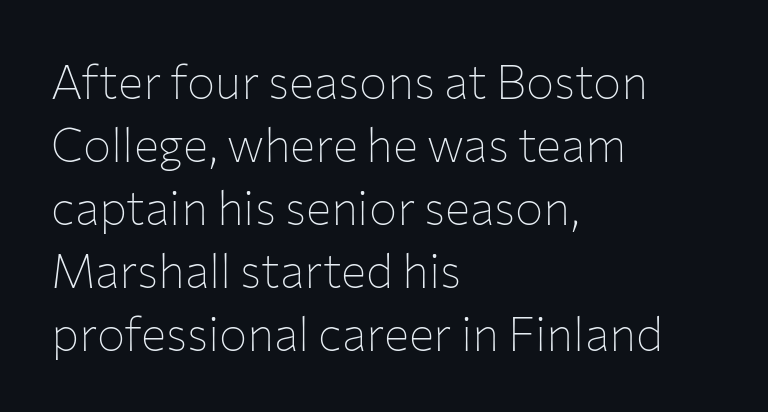
Q: Is the text bold? A: No.
Q: Is the text italic (slanted)? A: No, it is upright.
Q: Is the typeface a serif or a sans-serif typeface? A: Sans-serif.
Q: Is the text underlined? A: No.
Q: How is the paragraph aligned? A: Left-aligned.
Q: Is the spacing between letters normal or unusually wide? A: Normal.
Q: Is the spacing between lines tight, normal or loose? A: Normal.
Q: Width (condensed, normal, or wide)? A: Normal.
Q: Stroke contrast? A: Low.
Q: x-height? A: Medium.
Q: Monospaced? A: No.
